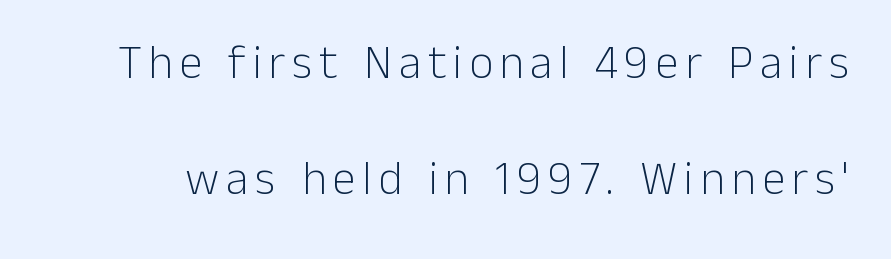
Q: Is the text bold? A: No.
Q: Is the text italic (slanted)? A: No, it is upright.
Q: Is the typeface a serif or a sans-serif typeface? A: Sans-serif.
Q: Is the text underlined? A: No.
Q: Is the spacing between lines tight, normal or loose? A: Loose.
Q: Width (condensed, normal, or wide)? A: Normal.
Q: Stroke contrast? A: Low.
Q: x-height? A: Medium.
Q: Monospaced? A: No.
